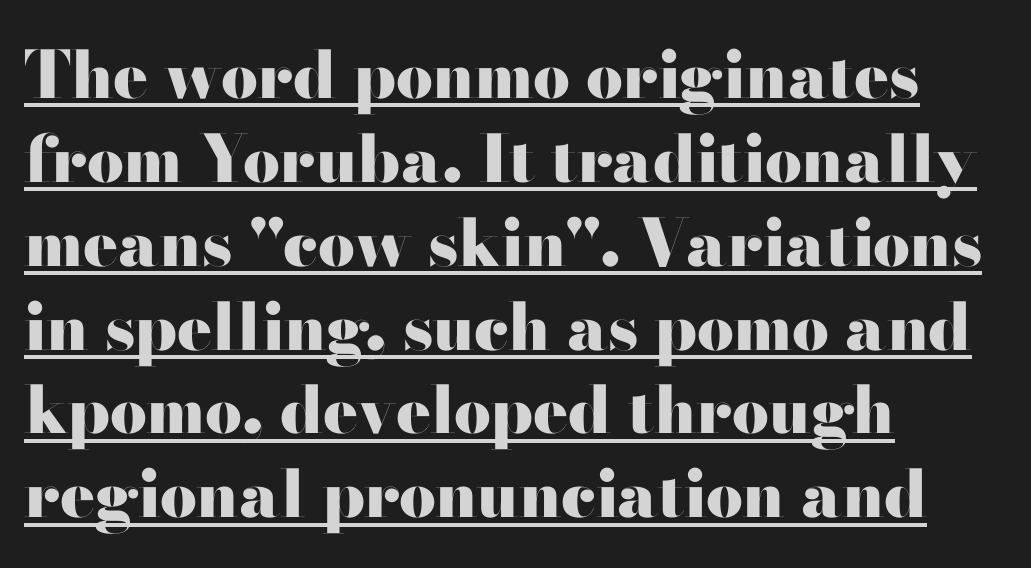
The image shows 65 px heavy, wide sans-serif type, upright; set left-aligned, normal line spacing (1.29x), normal letter spacing, underlined; high stroke contrast and a small x-height.
